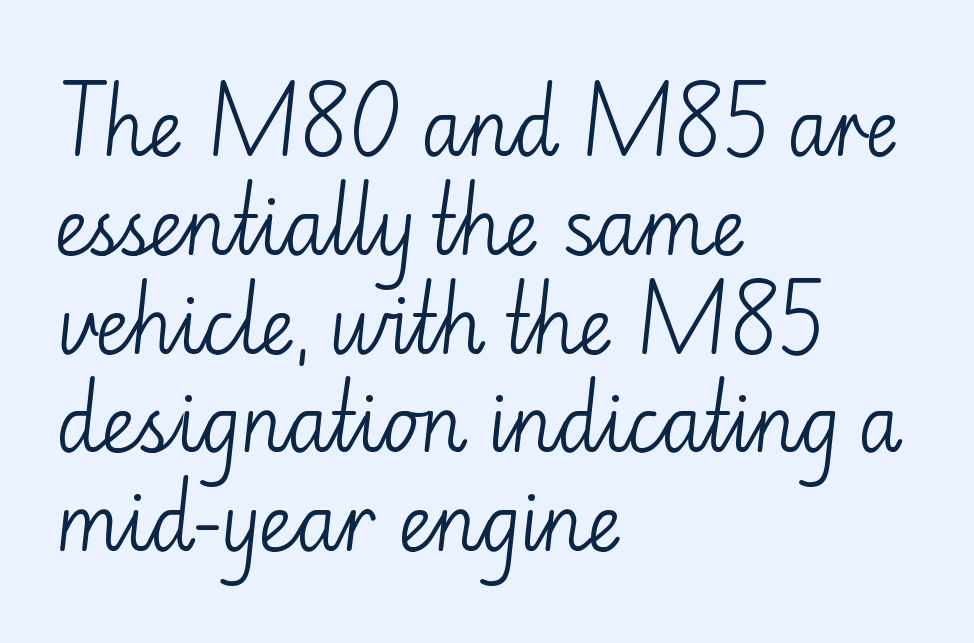
The image shows 76 px light sans-serif type; set left-aligned, normal line spacing (1.3x), normal letter spacing, not underlined; low stroke contrast and a small x-height.
